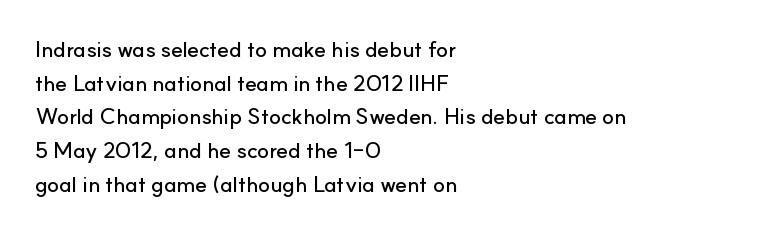
One glance says typical: line gaps are just what's usual. The letters stand upright; this is a roman face. The gap between lines stays unmarked. These lines keep a tight, regular rhythm from letter to letter. Casual observation: everything's shoved over to the left.
